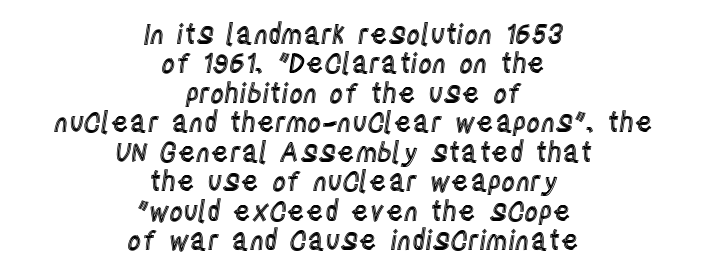
Is the block centered? Yes — each line is placed symmetrically about the middle. The passage shown stacks its lines with hardly any gap. Unmarked baselines from the first word to the last.
